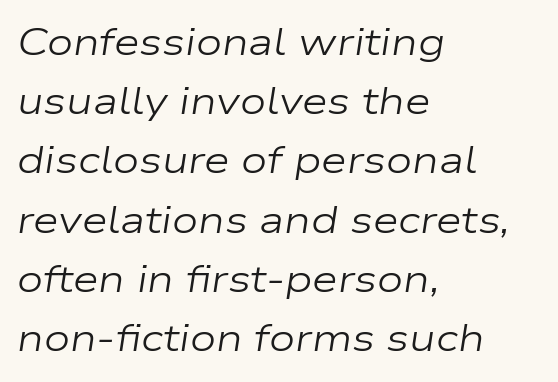
{"italic": "yes", "lean": "right", "slant_degrees": 9, "bold": "no", "weight": "regular", "width": "wide", "stroke_contrast": "low", "x_height": "medium", "monospaced": "no", "underline": "no", "align": "left", "line_spacing": "normal", "line_spacing_ratio": 1.6, "letter_spacing": "normal", "letter_spacing_em": 0.0, "glyph_px": 37}
